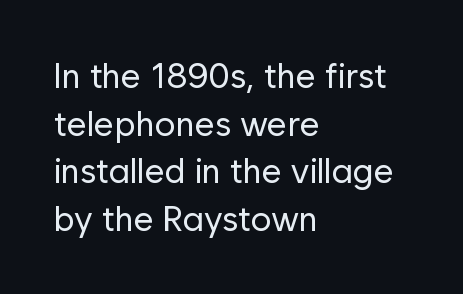
The passage shown is not underscored anywhere. Is the letter spacing exaggerated? No — it looks like the ordinary default. The face used here is proportionally spaced, like ordinary book or web type. Stems and bowls with no extra thickness — not bold.
